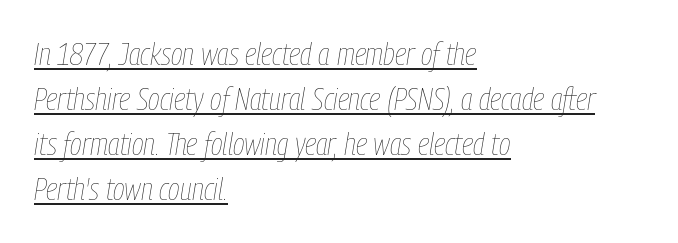
Do the characters align in a grid? No, the font is proportional. Nothing heavy about these letters — not bold at all. Caption: multi-line text, flush left, ragged right. Evenly set lines give the paragraph a standard silhouette. Nothing unusual about the tracking: characters are spaced as the font intends.
